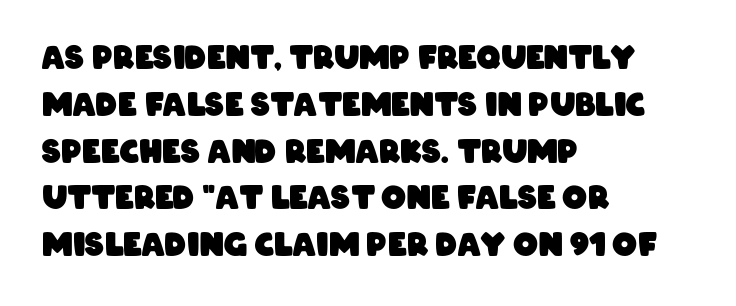
Q: Is the text bold? A: Yes.
Q: Is the typeface a serif or a sans-serif typeface? A: Sans-serif.
Q: Is the text underlined? A: No.
Q: How is the paragraph aligned? A: Left-aligned.
Q: Is the spacing between letters normal or unusually wide? A: Normal.
Q: Is the spacing between lines tight, normal or loose? A: Normal.
Q: Width (condensed, normal, or wide)? A: Condensed.
Q: Stroke contrast? A: Low.
Q: x-height? A: Large.
Q: Monospaced? A: No.
